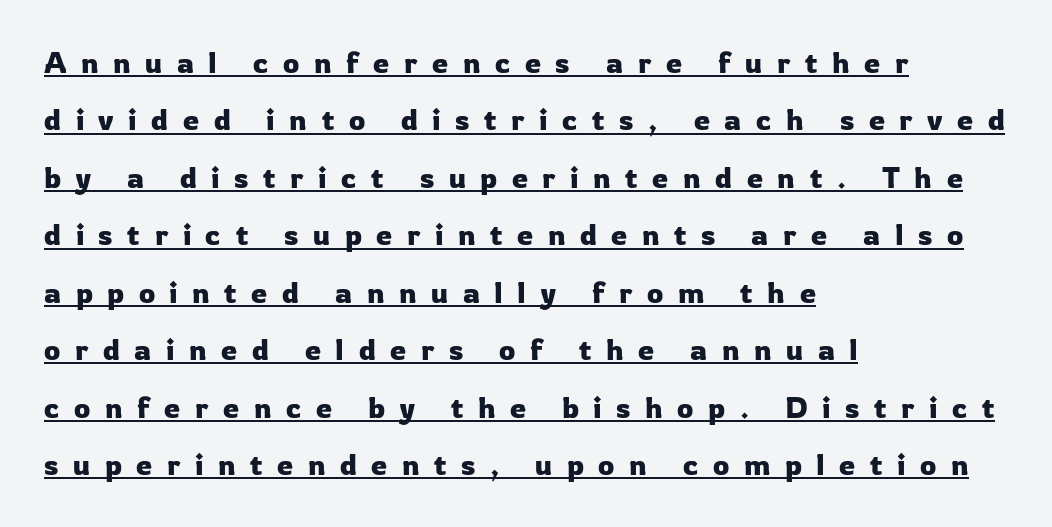
The letters stand upright; this is a roman face. The rendering uses natural spacing where letterforms have individual widths. The letters are spread apart with noticeably loose tracking. Each line of the rendering has a horizontal stroke beneath the glyphs.
